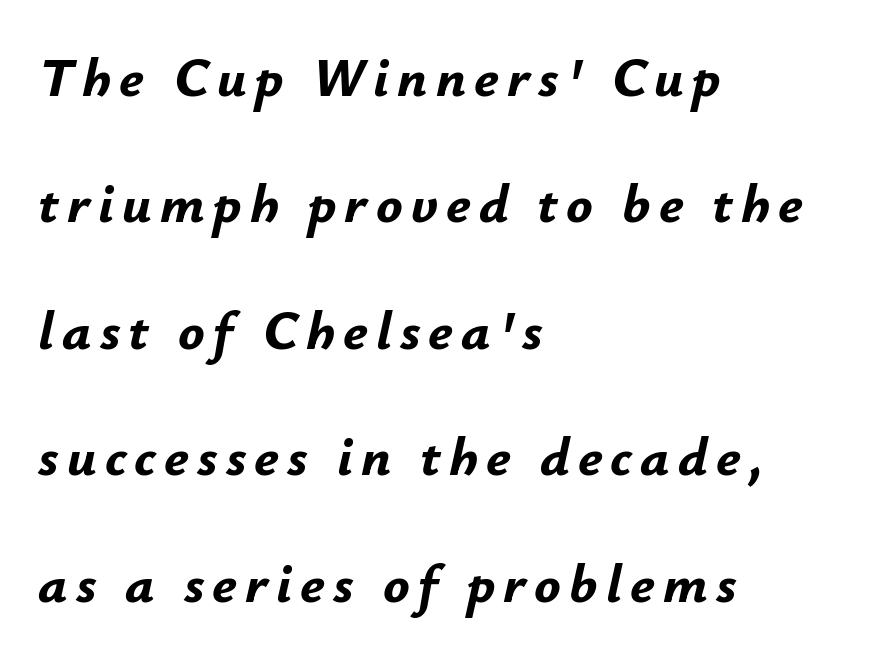
The image shows 55 px bold type, italic (leaning right); set left-aligned, loose line spacing (2.3x), not underlined; low stroke contrast and a small x-height.
